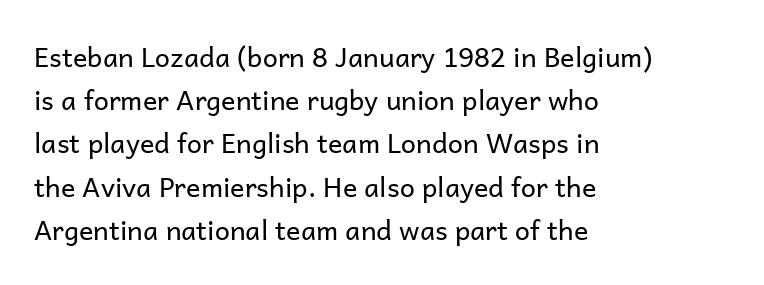
Q: Is the text bold? A: No.
Q: Is the text italic (slanted)? A: No, it is upright.
Q: Is the text underlined? A: No.
Q: How is the paragraph aligned? A: Left-aligned.
Q: Is the spacing between letters normal or unusually wide? A: Normal.
Q: Is the spacing between lines tight, normal or loose? A: Normal.
